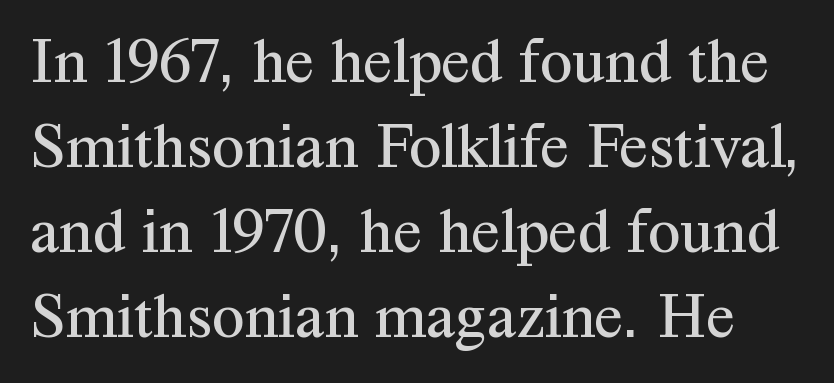
Honestly, the row spacing looks completely unremarkable. The gap between lines stays unmarked. The type is set solid horizontally, with unmodified tracking. The typeface chosen for these lines features serifs. This sample has the flowing, uneven cadence of proportional lettering. The font is comparable to plain body text, perhaps lighter.
